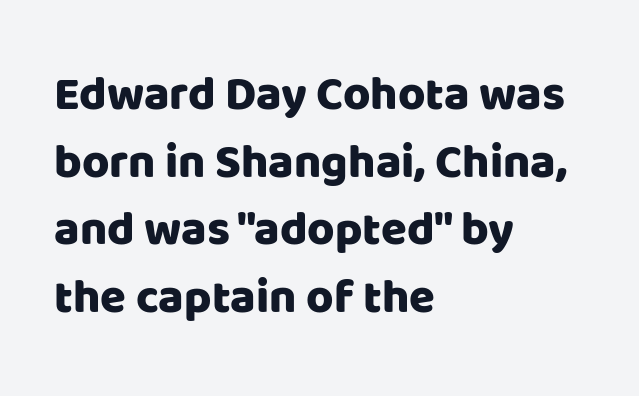
The image shows 47 px sans-serif type, upright; set left-aligned, normal line spacing (1.44x), normal letter spacing, not underlined; low stroke contrast and a large x-height.
